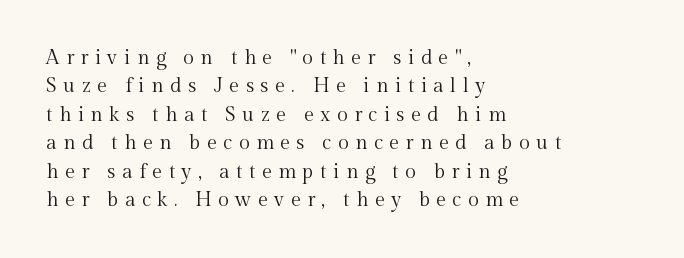
Q: Is the text bold? A: No.
Q: Is the text italic (slanted)? A: No, it is upright.
Q: Is the text underlined? A: No.
Q: How is the paragraph aligned? A: Left-aligned.
Q: Is the spacing between letters normal or unusually wide? A: Unusually wide.
Q: Is the spacing between lines tight, normal or loose? A: Normal.
